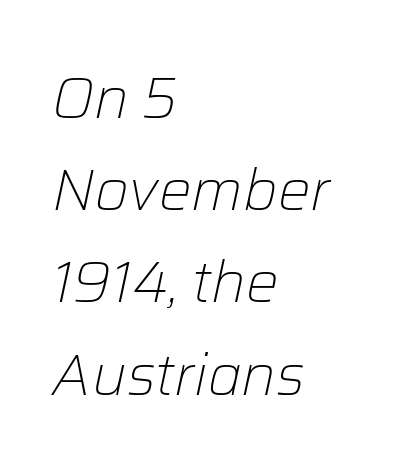
{"italic": "yes", "lean": "right", "slant_degrees": 12, "bold": "no", "weight": "light", "width": "normal", "stroke_contrast": "low", "x_height": "medium", "monospaced": "no", "underline": "no", "align": "left", "line_spacing": "normal", "line_spacing_ratio": 1.59, "letter_spacing": "normal", "letter_spacing_em": 0.0, "glyph_px": 58}
